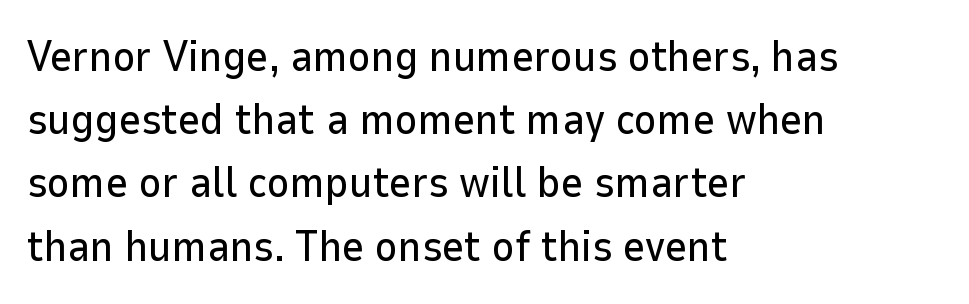
{"serif": "no", "italic": "no", "width": "normal", "stroke_contrast": "low", "x_height": "medium", "monospaced": "no", "underline": "no", "align": "left", "line_spacing": "normal", "line_spacing_ratio": 1.47, "letter_spacing": "normal", "letter_spacing_em": 0.0, "glyph_px": 43}
